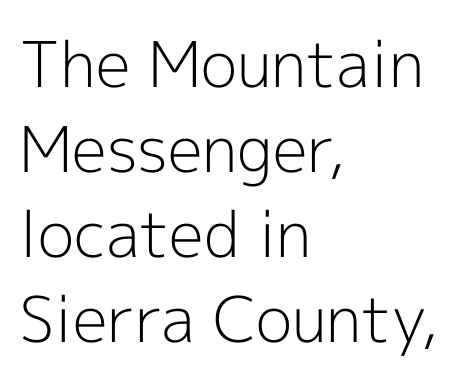
{"serif": "no", "italic": "no", "bold": "no", "weight": "light", "width": "normal", "x_height": "medium", "monospaced": "no", "underline": "no", "align": "left", "line_spacing": "normal", "line_spacing_ratio": 1.35, "letter_spacing": "normal", "letter_spacing_em": 0.0, "glyph_px": 63}
